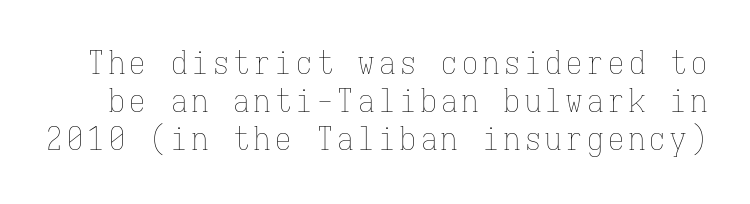
Think of a typewriter: that constant character pitch is what you see here. The letterforms sit at book weight or below. Rendered with straight, roman letterforms. Beneath every word, the page is bare.
